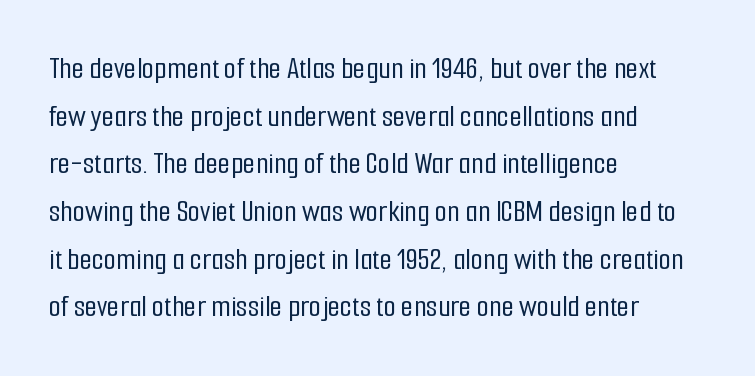
{"serif": "no", "italic": "no", "width": "condensed", "stroke_contrast": "low", "x_height": "medium", "monospaced": "no", "underline": "no", "align": "left", "line_spacing": "normal", "line_spacing_ratio": 1.49, "letter_spacing": "normal", "letter_spacing_em": 0.0, "glyph_px": 32}
